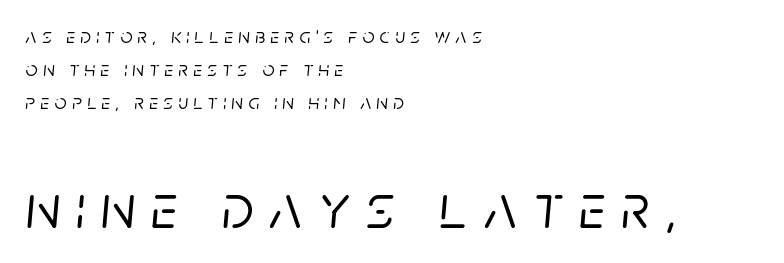
The image shows 63 px text type, italic (leaning right); set left-aligned, normal line spacing (1.56x), unusually wide letter spacing (+0.26 em), not underlined; the second (bottom) block is 3.0x larger; low stroke contrast and a large x-height.
